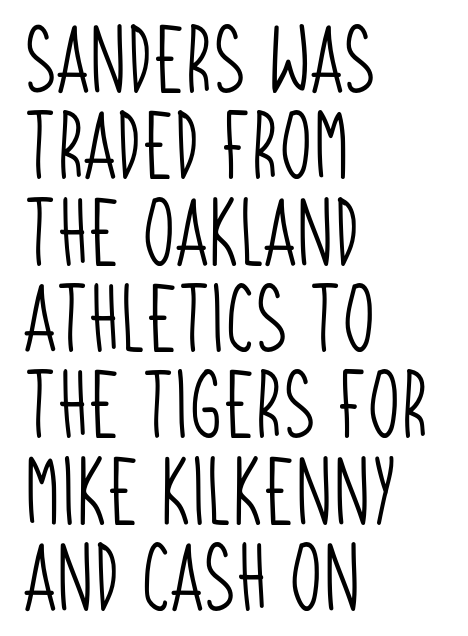
The image shows 68 px light, condensed sans-serif type; set left-aligned, normal line spacing (1.27x), normal letter spacing, not underlined; low stroke contrast and a large x-height.
